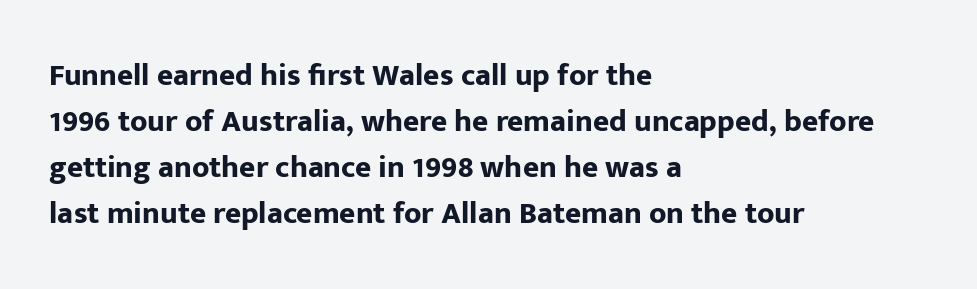
{"serif": "no", "italic": "no", "bold": "yes", "weight": "bold", "width": "normal", "stroke_contrast": "low", "x_height": "medium", "monospaced": "no", "underline": "no", "align": "left", "line_spacing": "normal", "line_spacing_ratio": 1.48, "letter_spacing": "normal", "letter_spacing_em": 0.0, "glyph_px": 31}
